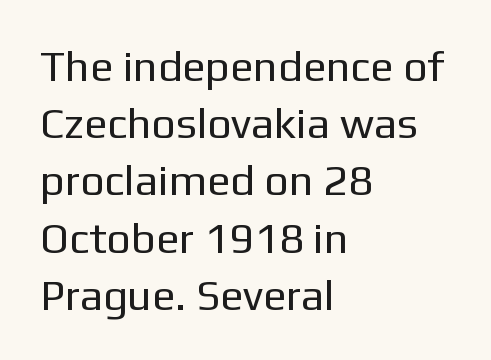
The image shows 43 px regular-weight sans-serif type, upright; set left-aligned, normal line spacing (1.33x), normal letter spacing, not underlined; low stroke contrast and a medium x-height.
